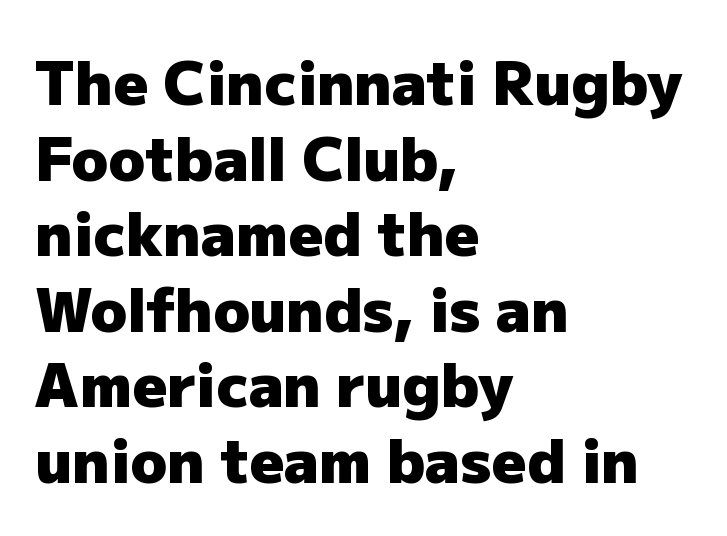
Q: Is the text bold? A: Yes.
Q: Is the text italic (slanted)? A: No, it is upright.
Q: Is the typeface a serif or a sans-serif typeface? A: Sans-serif.
Q: Is the text underlined? A: No.
Q: How is the paragraph aligned? A: Left-aligned.
Q: Is the spacing between letters normal or unusually wide? A: Normal.
Q: Is the spacing between lines tight, normal or loose? A: Normal.
Q: Width (condensed, normal, or wide)? A: Normal.
Q: Stroke contrast? A: Low.
Q: x-height? A: Medium.
Q: Monospaced? A: No.
